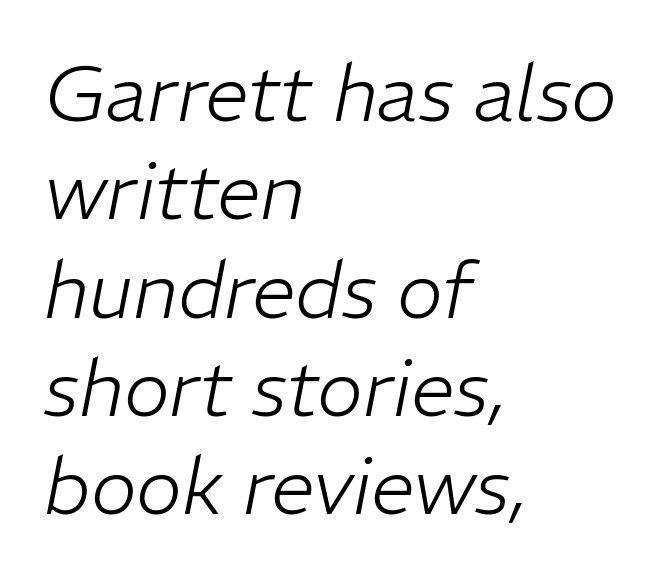
{"italic": "yes", "lean": "right", "slant_degrees": 11, "bold": "no", "weight": "light", "width": "normal", "stroke_contrast": "low", "x_height": "medium", "monospaced": "no", "underline": "no", "align": "left", "line_spacing": "normal", "line_spacing_ratio": 1.26, "letter_spacing": "normal", "letter_spacing_em": 0.0, "glyph_px": 78}
